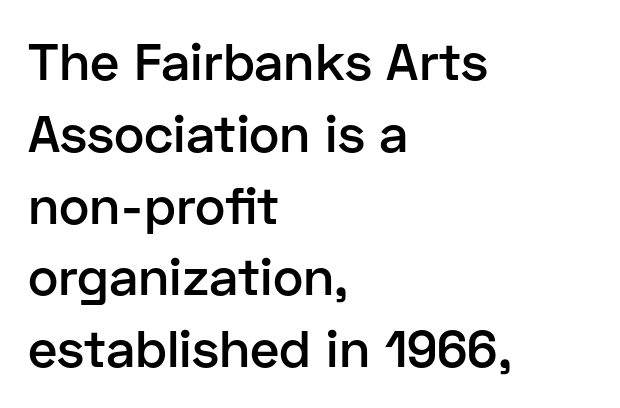
{"serif": "no", "italic": "no", "bold": "semi", "weight": "semibold", "width": "normal", "stroke_contrast": "low", "x_height": "medium", "monospaced": "no", "underline": "no", "align": "left", "line_spacing": "normal", "line_spacing_ratio": 1.38, "letter_spacing": "normal", "letter_spacing_em": 0.0, "glyph_px": 52}
